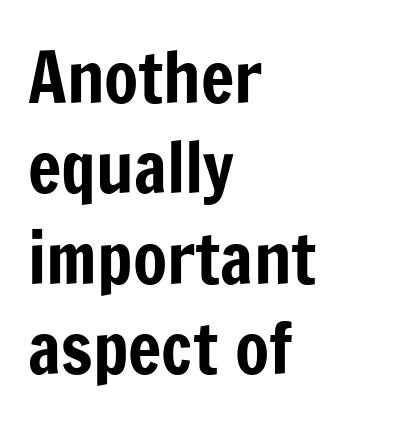
The image shows 70 px condensed sans-serif type, upright; set left-aligned, normal line spacing (1.29x), normal letter spacing, not underlined; low stroke contrast and a medium x-height.
